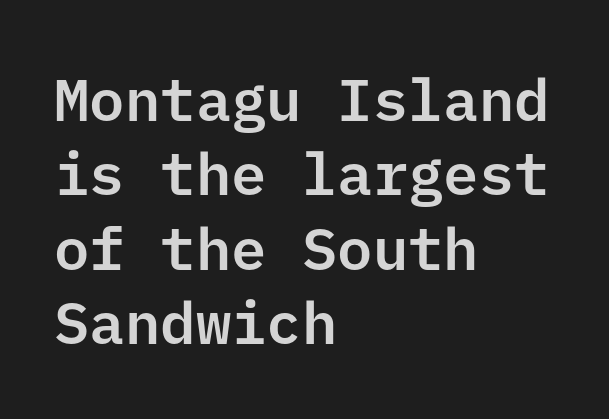
{"serif": "no", "italic": "no", "width": "normal", "stroke_contrast": "low", "x_height": "medium", "underline": "no", "align": "left", "line_spacing": "normal", "line_spacing_ratio": 1.26, "letter_spacing": "normal", "letter_spacing_em": 0.0, "glyph_px": 59}
